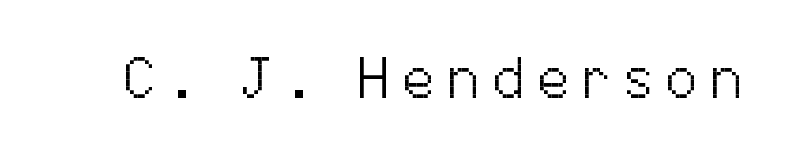
{"serif": "no", "italic": "no", "bold": "no", "weight": "light", "width": "normal", "stroke_contrast": "medium", "x_height": "medium", "monospaced": "no", "underline": "no", "glyph_px": 60}
